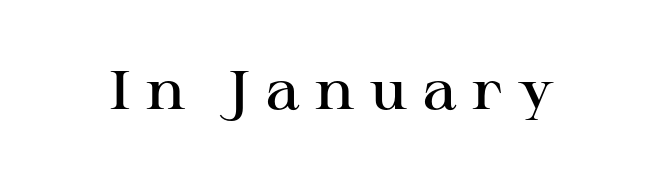
The strokes are fattened partway — semibold, not bold. A typesetter would call this heavily tracked-out type. Does the type have serifs? Yes, each stem ends in a small foot. The lettering holds an erect, upright posture throughout.
